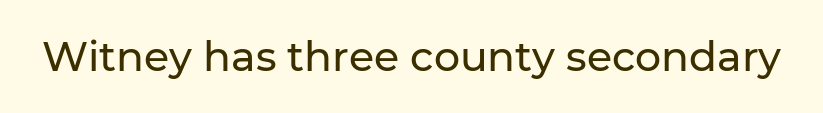
Students, note that the glyphs here touch the page at normal intervals. The gap between lines stays unmarked. The characters display no serif detailing; their extremities are plain. You could not count columns in this text — the font is proportionally spaced. Posture: straight, roman, zero tilt.
